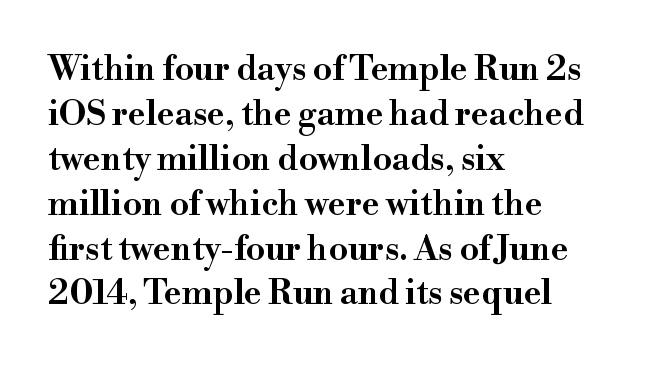
{"serif": "yes", "italic": "no", "width": "wide", "stroke_contrast": "high", "x_height": "small", "monospaced": "no", "underline": "no", "align": "left", "line_spacing": "normal", "line_spacing_ratio": 1.32, "letter_spacing": "normal", "letter_spacing_em": 0.0, "glyph_px": 34}
